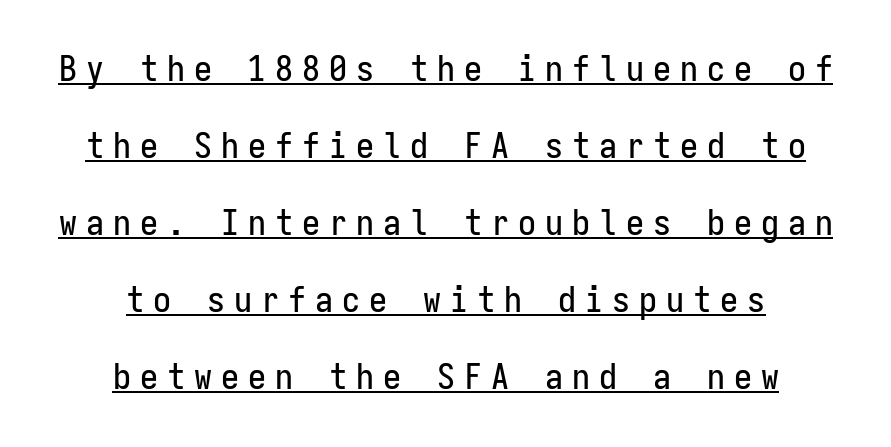
The image shows 36 px condensed sans-serif type, upright, monospaced; set centered, loose line spacing (2.14x), unusually wide letter spacing (+0.25 em), underlined; low stroke contrast and a medium x-height.
